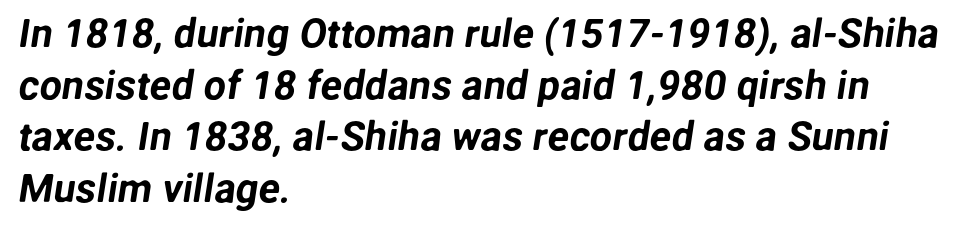
Letter spacing: default. Do the characters align in a grid? No, the font is proportional. Leading matches the norm, producing a regular column. Underlining? Definitely not there. This sample is left-justified, so line endings fall wherever the words run out.
